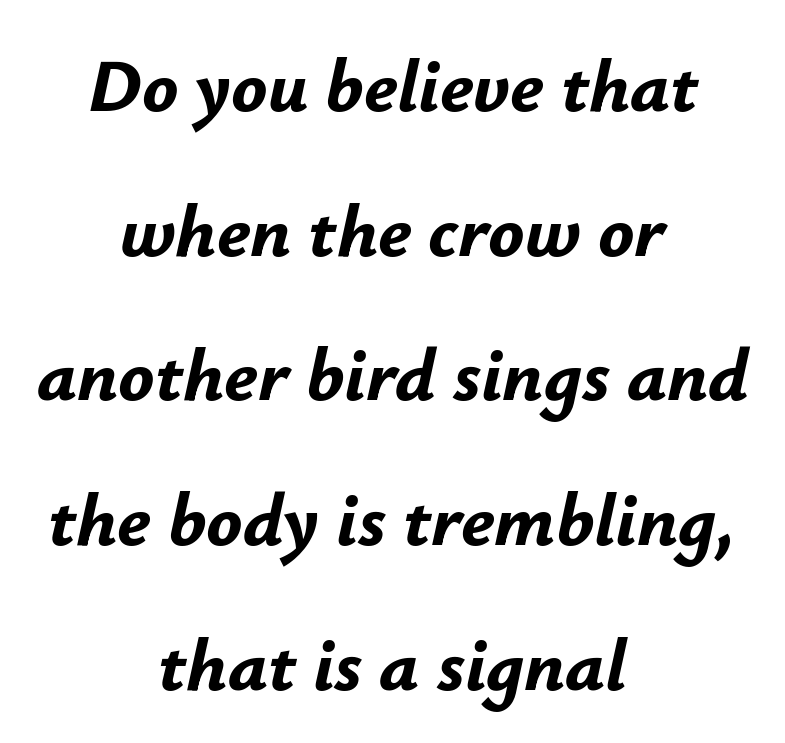
The image shows 75 px bold type, italic (leaning right); set centered, loose line spacing (1.93x), normal letter spacing, not underlined; low stroke contrast and a small x-height.
